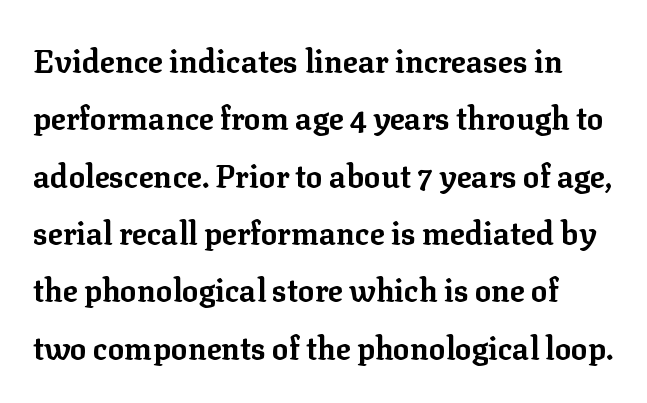
Q: Is the text bold? A: Yes.
Q: Is the text italic (slanted)? A: No, it is upright.
Q: Is the typeface a serif or a sans-serif typeface? A: Serif.
Q: Is the text underlined? A: No.
Q: Is the spacing between letters normal or unusually wide? A: Normal.
Q: Width (condensed, normal, or wide)? A: Normal.
Q: Stroke contrast? A: Low.
Q: x-height? A: Medium.
Q: Monospaced? A: No.
